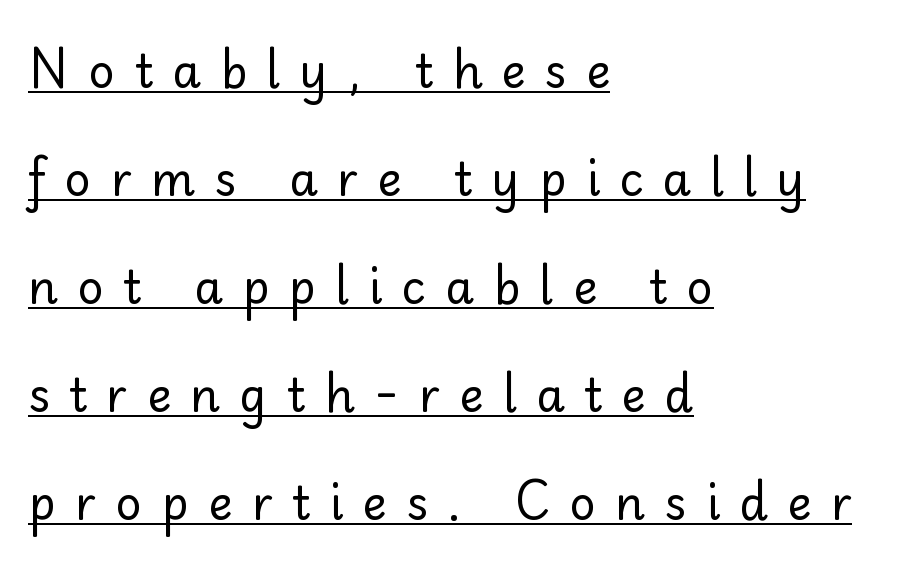
The image shows 46 px regular-weight sans-serif type, upright; set left-aligned, loose line spacing (2.35x), unusually wide letter spacing (+0.42 em), underlined; low stroke contrast and a small x-height.
